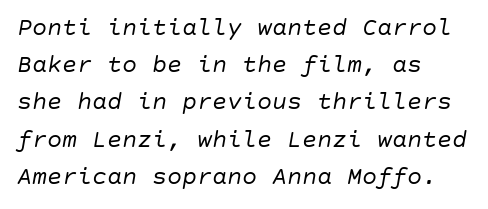
The lines in this sample share a left origin and differ only in where they stop. No extra tracking has been applied to these lines. Descenders are the only things crossing below the line. An italicized treatment has been applied to the whole sample. The passage shown is not bold in any degree.
